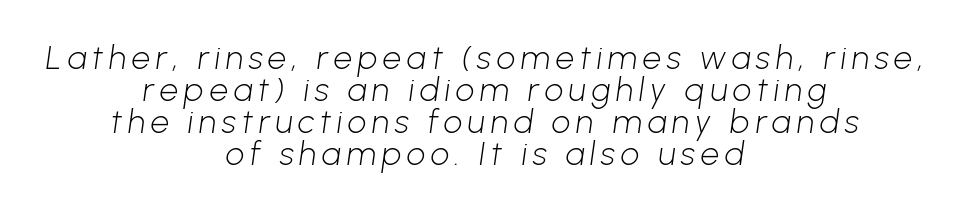
The image shows 33 px light sans-serif type; set centered, tight line spacing (0.97x), not underlined; low stroke contrast and a medium x-height.
